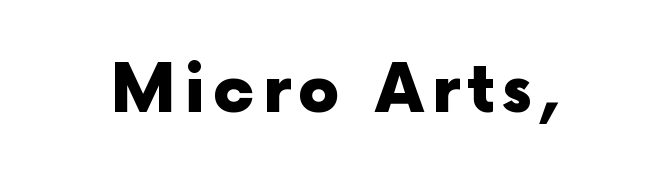
{"serif": "no", "italic": "no", "bold": "yes", "weight": "heavy", "width": "normal", "x_height": "medium", "monospaced": "no", "underline": "no", "glyph_px": 66}
